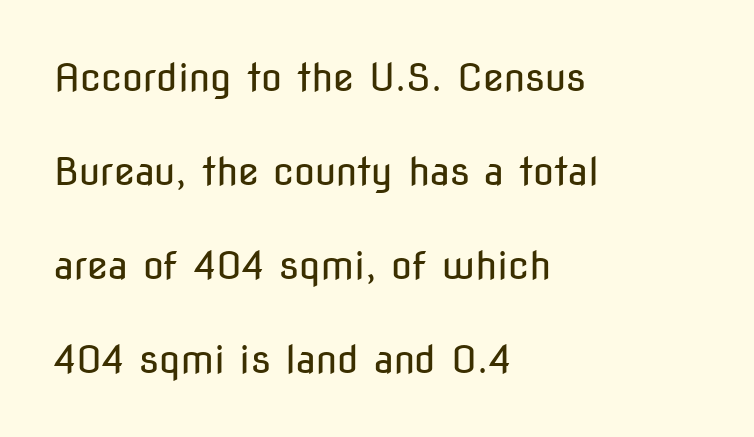
Is there much room between lines? Yes — plenty of vertical air separates them. Spacing between characters is what you'd get straight out of the box. Plain, unruled lines of type. Is there any slant? The stems are plumb.
